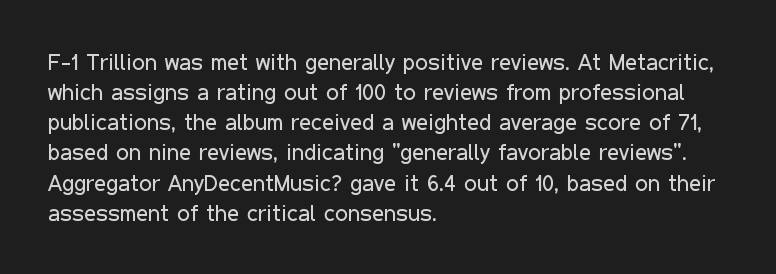
The image shows 23 px text type, upright; set left-aligned, normal line spacing (1.31x), normal letter spacing, not underlined.
